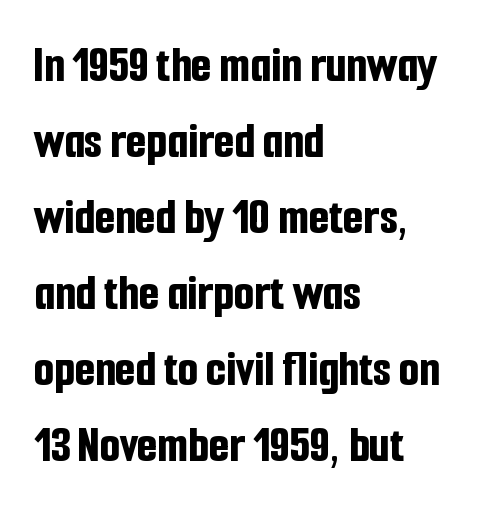
Q: Is the text bold? A: Yes.
Q: Is the text italic (slanted)? A: No, it is upright.
Q: Is the typeface a serif or a sans-serif typeface? A: Sans-serif.
Q: Is the text underlined? A: No.
Q: How is the paragraph aligned? A: Left-aligned.
Q: Is the spacing between letters normal or unusually wide? A: Normal.
Q: Is the spacing between lines tight, normal or loose? A: Normal.
Q: Width (condensed, normal, or wide)? A: Condensed.
Q: Stroke contrast? A: Low.
Q: x-height? A: Medium.
Q: Monospaced? A: No.
